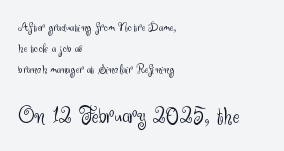
Line beginnings align vertically; line endings do not. When letters stand straight like this, we call the style roman or upright. In terms of leading, this rendering sits right in the middle. A light-to-regular cut is what we see here. The baseline area is clear. Here the second block reads like a headline and the first like body copy.
